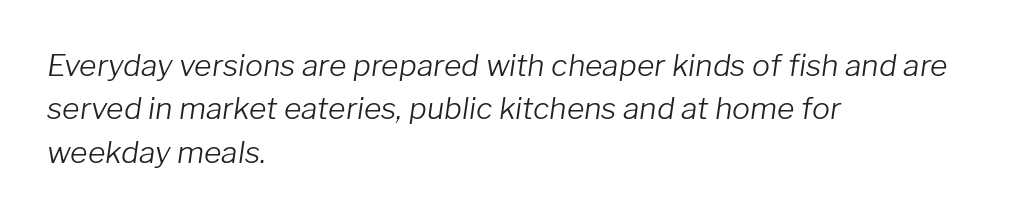
Q: Is the text bold? A: No.
Q: Is the text italic (slanted)? A: Yes, it leans right by about 8 degrees.
Q: Is the text underlined? A: No.
Q: How is the paragraph aligned? A: Left-aligned.
Q: Is the spacing between letters normal or unusually wide? A: Normal.
Q: Is the spacing between lines tight, normal or loose? A: Normal.
Q: Width (condensed, normal, or wide)? A: Normal.
Q: Stroke contrast? A: Low.
Q: x-height? A: Medium.
Q: Monospaced? A: No.
